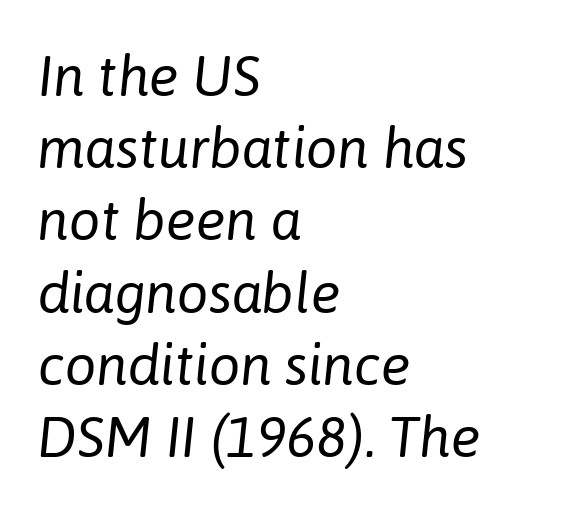
The image shows 56 px regular-weight type, italic (leaning right); set left-aligned, normal line spacing (1.29x), normal letter spacing, not underlined; low stroke contrast and a medium x-height.
